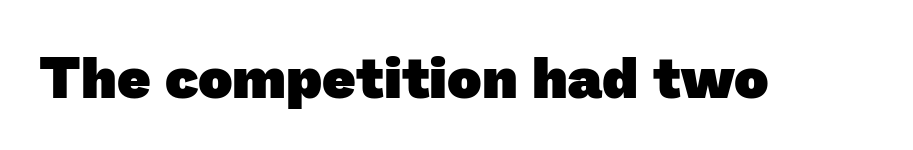
Q: Is the text bold? A: Yes.
Q: Is the typeface a serif or a sans-serif typeface? A: Sans-serif.
Q: Is the text underlined? A: No.
Q: Is the spacing between letters normal or unusually wide? A: Normal.
Q: Width (condensed, normal, or wide)? A: Normal.
Q: Stroke contrast? A: Low.
Q: x-height? A: Medium.
Q: Monospaced? A: No.
